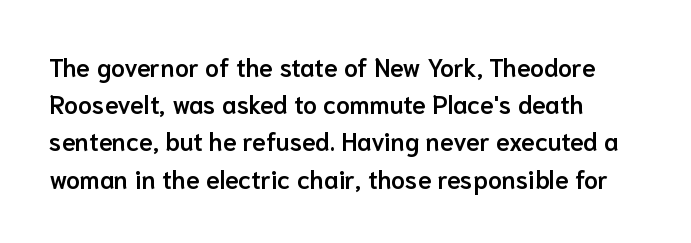
{"italic": "no", "bold": "semi", "underline": "no", "line_spacing": "normal", "line_spacing_ratio": 1.49, "letter_spacing": "normal", "letter_spacing_em": 0.0, "glyph_px": 25}
